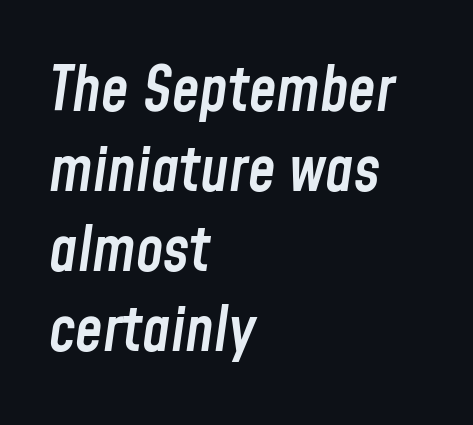
Q: Is the text bold? A: Semi-bold.
Q: Is the text italic (slanted)? A: Yes, it leans right by about 8 degrees.
Q: Is the text underlined? A: No.
Q: How is the paragraph aligned? A: Left-aligned.
Q: Is the spacing between letters normal or unusually wide? A: Normal.
Q: Is the spacing between lines tight, normal or loose? A: Normal.
Q: Width (condensed, normal, or wide)? A: Condensed.
Q: Stroke contrast? A: Low.
Q: x-height? A: Medium.
Q: Monospaced? A: No.
